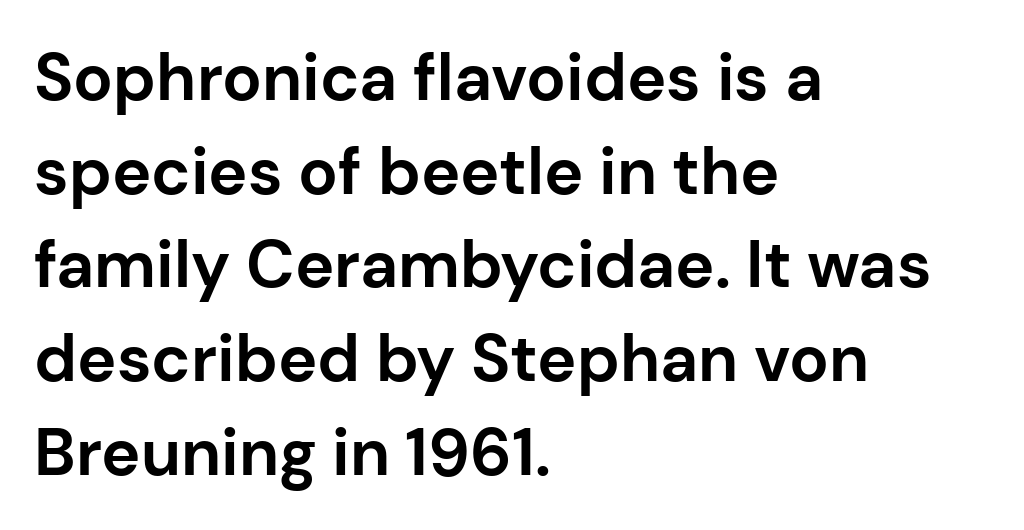
Unlike italic type, these characters show no tilt at all. A clean baseline with only descenders dipping below it. The passage shown is typeset with a sans-serif family. Caption: bold face, heavy strokes.
